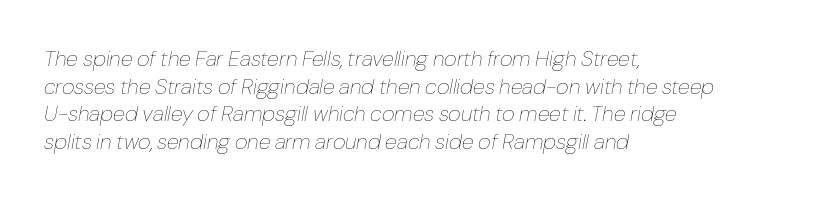
The image shows 22 px text type, italic (leaning right); set left-aligned, normal line spacing (1.26x), normal letter spacing, not underlined.
